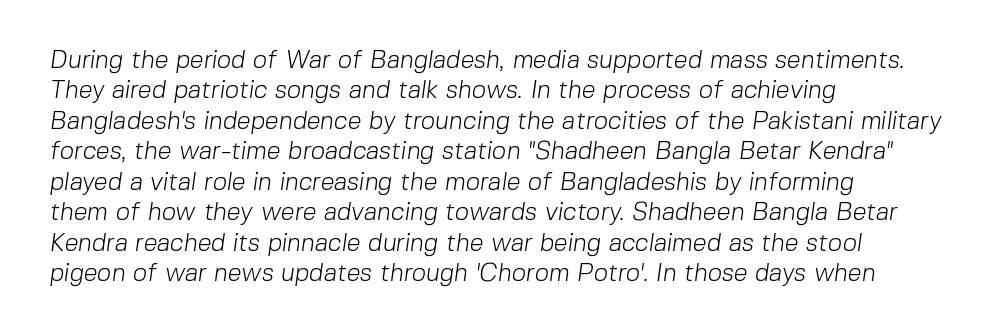
Q: Is the text bold? A: No.
Q: Is the text underlined? A: No.
Q: How is the paragraph aligned? A: Left-aligned.
Q: Is the spacing between letters normal or unusually wide? A: Normal.
